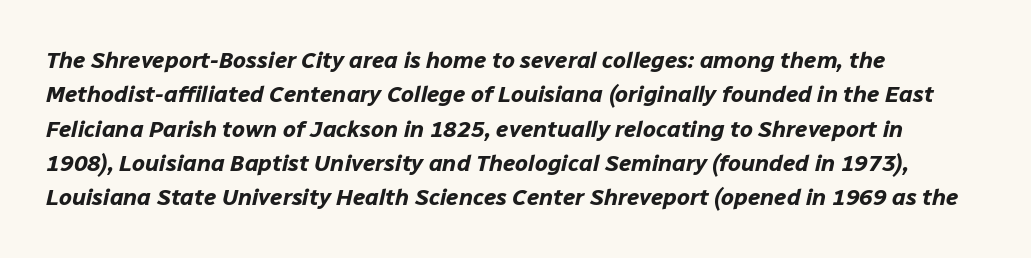
The text carries the slant typical of an italic or oblique font. Pretty heavy lettering here — definitely bold. Students, note that the glyphs here touch the page at normal intervals. The typesetter chose a ragged-right arrangement here. Each new line begins a customary step beneath the previous one. Decoration check: the copy has no underline.
